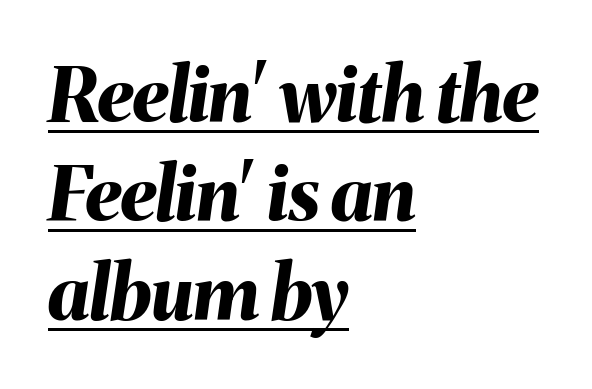
The image shows 75 px bold type, italic (leaning right); set left-aligned, normal line spacing (1.32x), normal letter spacing, underlined; medium stroke contrast and a medium x-height.
